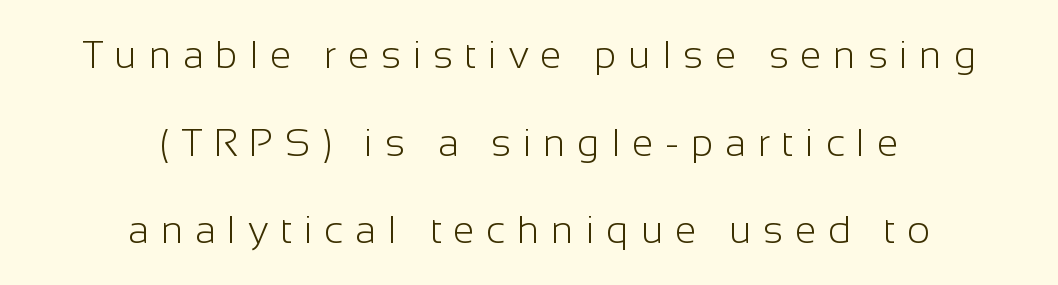
Glyph-to-glyph distance is far greater than everyday printed text. A bare baseline throughout the passage. Spacing verdict: proportional, widths tailored to each character. Vertical stems look standard width or narrower in stroke.
